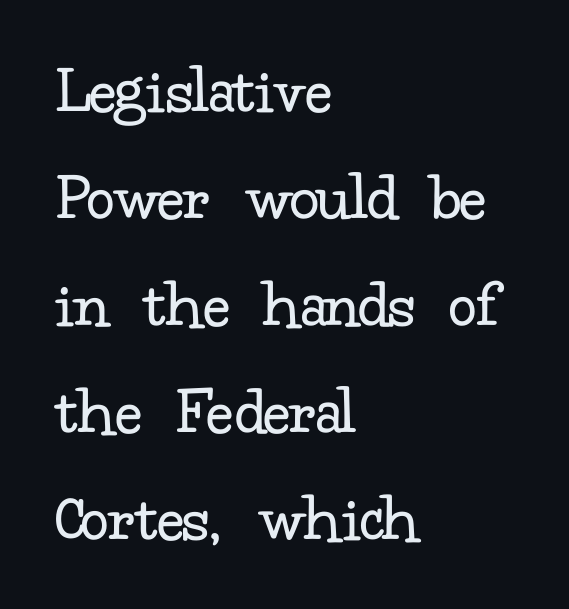
{"serif": "yes", "italic": "no", "bold": "no", "weight": "regular", "width": "normal", "stroke_contrast": "low", "x_height": "small", "monospaced": "no", "underline": "no", "align": "left", "line_spacing": "normal", "line_spacing_ratio": 1.53, "letter_spacing": "normal", "letter_spacing_em": 0.0, "glyph_px": 70}
